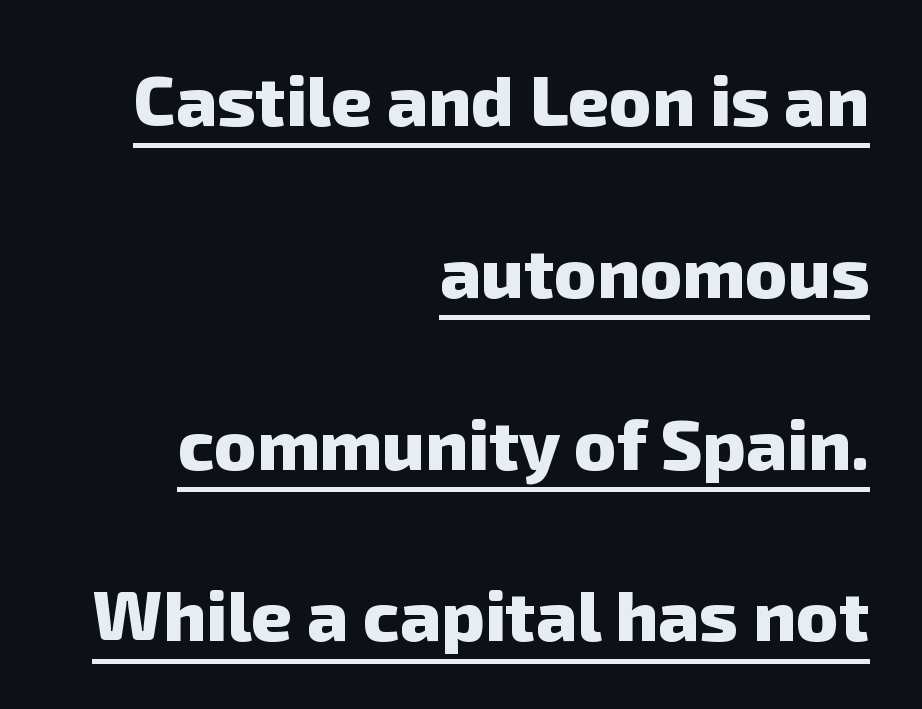
Q: Is the text bold? A: Yes.
Q: Is the typeface a serif or a sans-serif typeface? A: Sans-serif.
Q: Is the text underlined? A: Yes.
Q: How is the paragraph aligned? A: Right-aligned.
Q: Is the spacing between letters normal or unusually wide? A: Normal.
Q: Is the spacing between lines tight, normal or loose? A: Loose.
Q: Width (condensed, normal, or wide)? A: Normal.
Q: Stroke contrast? A: Low.
Q: x-height? A: Medium.
Q: Monospaced? A: No.
